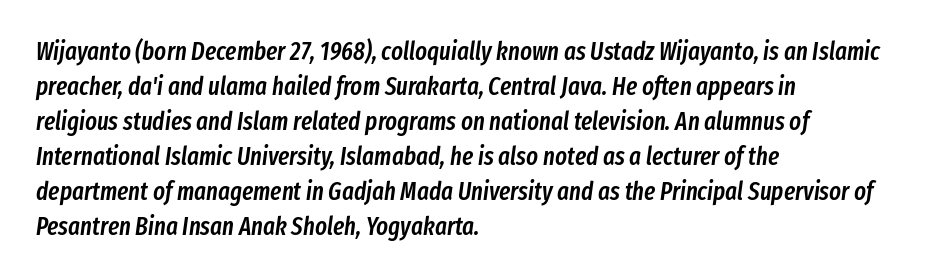
Q: Is the text bold? A: Semi-bold.
Q: Is the text italic (slanted)? A: Yes, it leans right by about 8 degrees.
Q: Is the text underlined? A: No.
Q: How is the paragraph aligned? A: Left-aligned.
Q: Is the spacing between letters normal or unusually wide? A: Normal.
Q: Is the spacing between lines tight, normal or loose? A: Normal.
